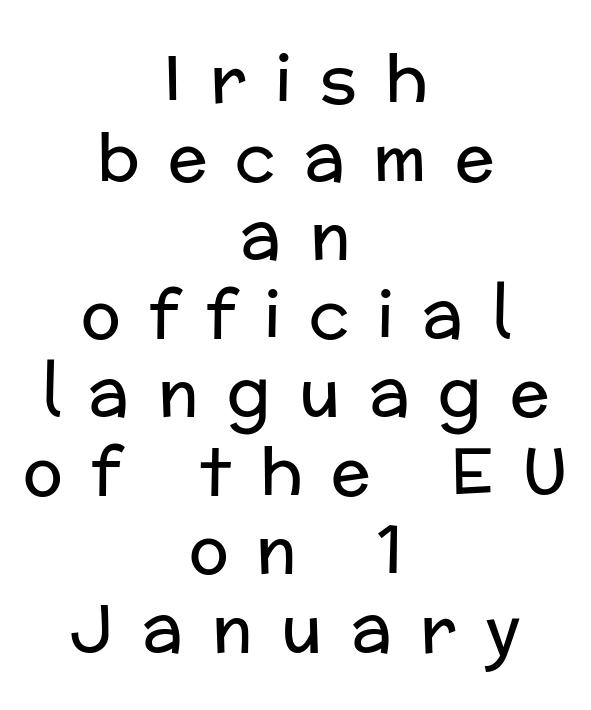
The specimen reads as upright at a glance. A light-to-regular cut is what we see here. Between one letter and the next there's a generous, obvious gap. Anything drawn beneath the words? Only blank space. The rendering uses natural spacing where letterforms have individual widths.
